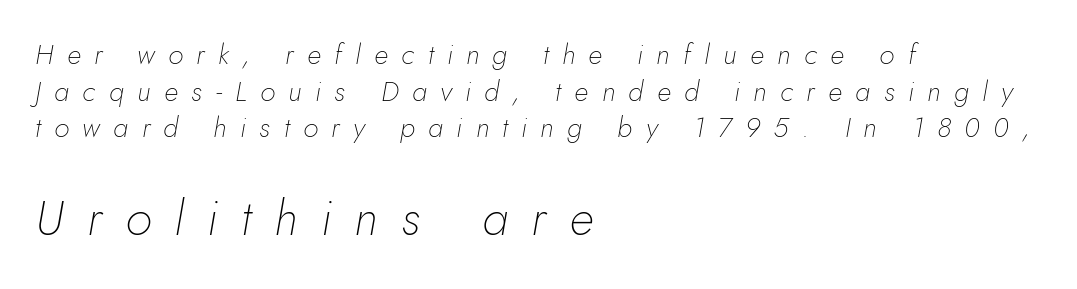
Layout note: lines flush left. Type size steps up from the first block to the second. The weight tops out at a normal text grade. Leading: standard. The horizontal fit of the characters is loose and conspicuously gappy.
